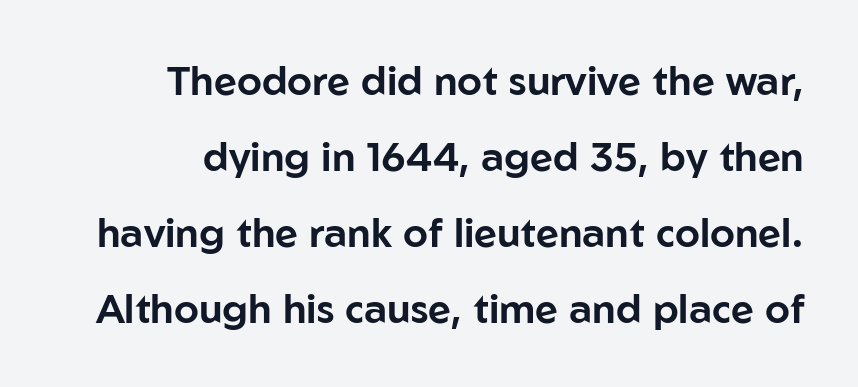
{"serif": "no", "italic": "no", "width": "normal", "stroke_contrast": "low", "x_height": "medium", "monospaced": "no", "underline": "no", "align": "right", "line_spacing": "loose", "line_spacing_ratio": 1.9, "letter_spacing": "normal", "letter_spacing_em": 0.0, "glyph_px": 40}
